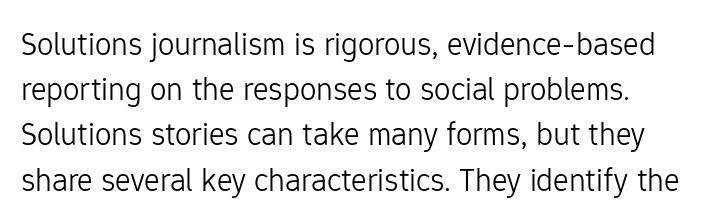
Heft: none added — not bold. Character widths vary here, with narrow letters taking less room than wide ones. The rendering uses a moderate line-height, typical for paragraphs. Check under the words: just untouched page. This rendering employs a face without finishing strokes, i.e., a sans-serif. Does extra space separate the letters? No, they use regular spacing.
